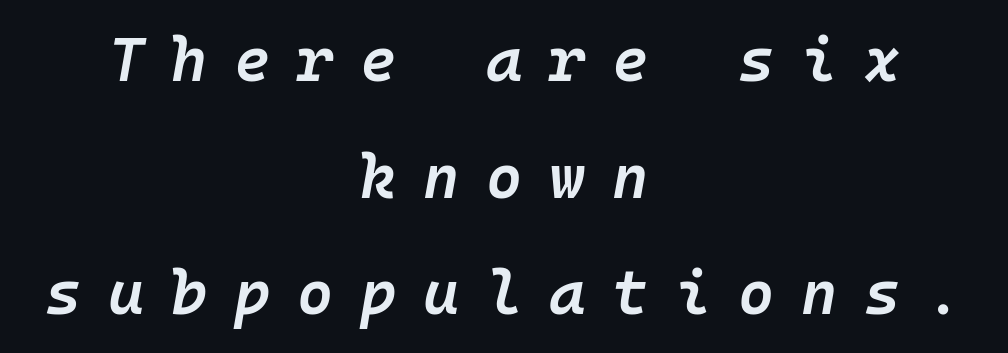
Q: Is the text bold? A: Semi-bold.
Q: Is the text italic (slanted)? A: Yes, it leans right by about 10 degrees.
Q: Is the text underlined? A: No.
Q: How is the paragraph aligned? A: Centered.
Q: Is the spacing between letters normal or unusually wide? A: Unusually wide.
Q: Width (condensed, normal, or wide)? A: Normal.
Q: Stroke contrast? A: Low.
Q: x-height? A: Medium.
Q: Monospaced? A: Yes.
